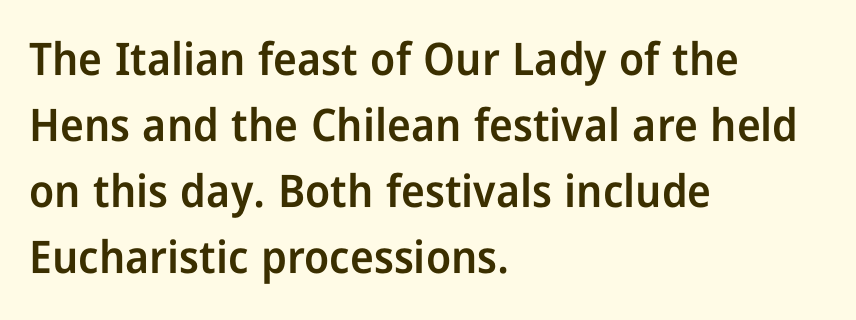
{"serif": "no", "italic": "no", "bold": "semi", "weight": "semibold", "width": "condensed", "stroke_contrast": "low", "x_height": "medium", "monospaced": "no", "underline": "no", "align": "left", "line_spacing": "normal", "line_spacing_ratio": 1.47, "letter_spacing": "normal", "letter_spacing_em": 0.0, "glyph_px": 45}
